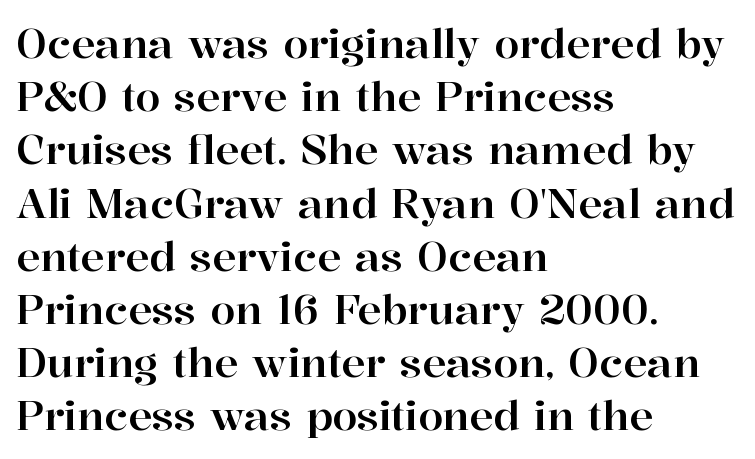
The image shows 40 px serif type, upright; set left-aligned, normal line spacing (1.33x), normal letter spacing, not underlined; high stroke contrast and a medium x-height.
